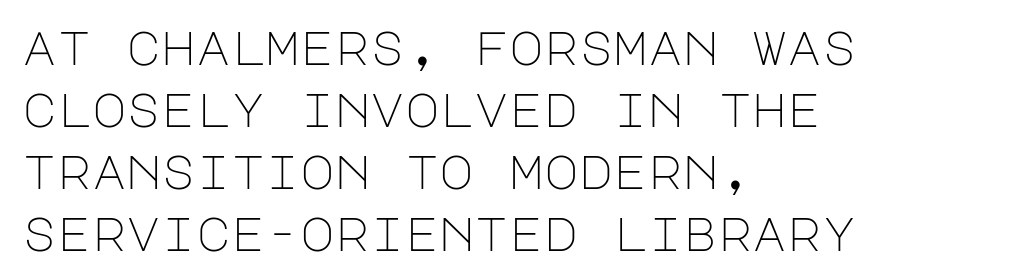
Q: Is the text bold? A: No.
Q: Is the text italic (slanted)? A: No, it is upright.
Q: Is the typeface a serif or a sans-serif typeface? A: Sans-serif.
Q: Is the text underlined? A: No.
Q: How is the paragraph aligned? A: Left-aligned.
Q: Is the spacing between letters normal or unusually wide? A: Normal.
Q: Is the spacing between lines tight, normal or loose? A: Normal.
Q: Width (condensed, normal, or wide)? A: Normal.
Q: Stroke contrast? A: Low.
Q: x-height? A: Large.
